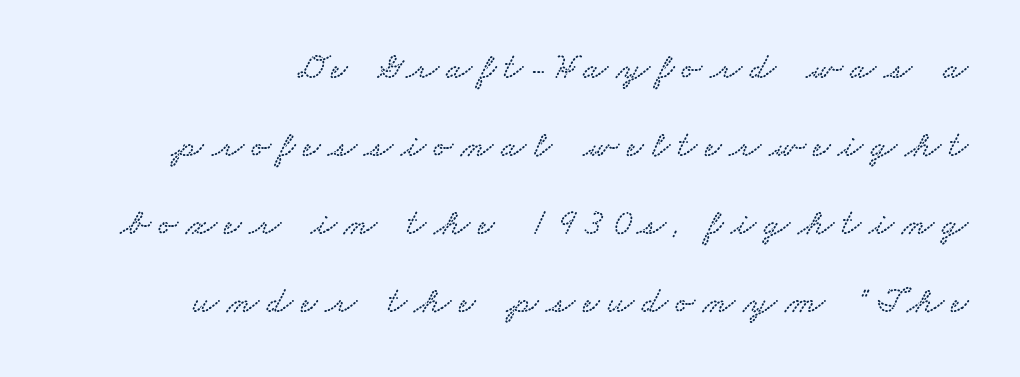
{"serif": "yes", "width": "wide", "stroke_contrast": "low", "x_height": "small", "monospaced": "no", "underline": "no", "align": "right", "line_spacing": "loose", "line_spacing_ratio": 2.11, "letter_spacing": "wide", "letter_spacing_em": 0.21, "glyph_px": 37}
